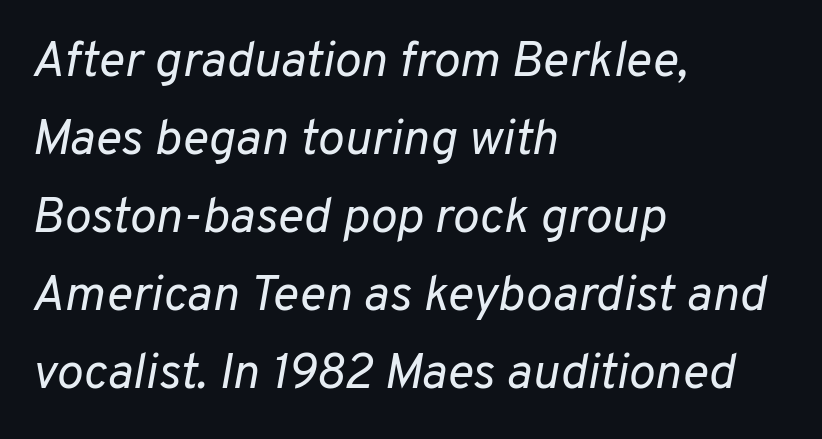
{"italic": "yes", "lean": "right", "slant_degrees": 10, "bold": "no", "weight": "regular", "width": "normal", "stroke_contrast": "low", "x_height": "medium", "monospaced": "no", "underline": "no", "align": "left", "line_spacing": "normal", "line_spacing_ratio": 1.56, "letter_spacing": "normal", "letter_spacing_em": 0.0, "glyph_px": 50}
